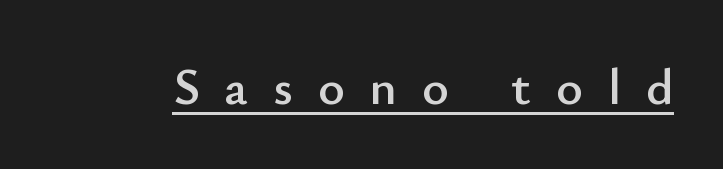
Nothing sits at the stroke ends, so this counts as sans-serif. Quick note: underline on. Inter-character spacing is expanded well beyond the font's built-in metrics. Tall strokes in this sample are plumb rather than angled. These lines are rendered in a variable-pitch font.
